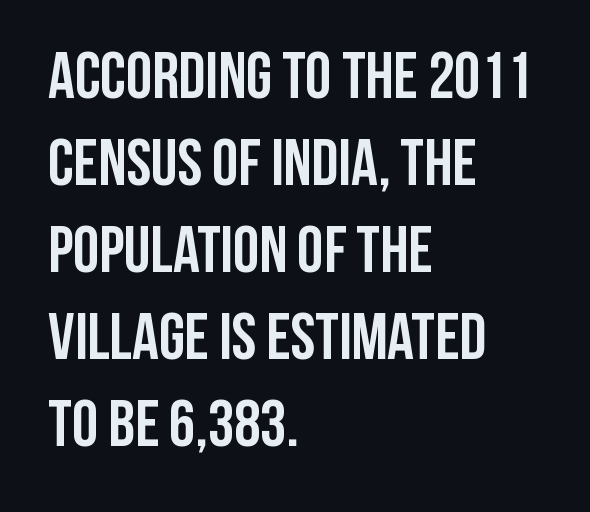
{"serif": "no", "italic": "no", "bold": "yes", "weight": "semibold", "width": "condensed", "stroke_contrast": "low", "x_height": "large", "monospaced": "no", "underline": "no", "align": "left", "line_spacing": "normal", "line_spacing_ratio": 1.32, "letter_spacing": "normal", "letter_spacing_em": 0.0, "glyph_px": 66}
